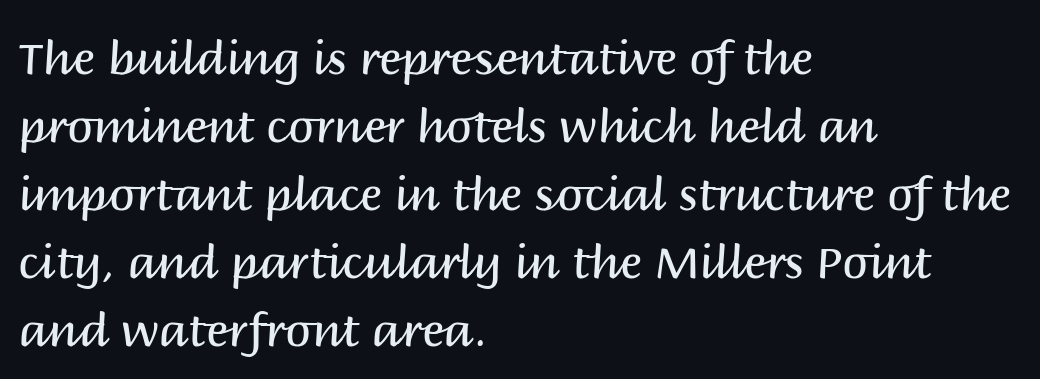
The image shows 46 px regular-weight sans-serif type; set left-aligned, normal line spacing (1.48x), normal letter spacing, not underlined; medium stroke contrast and a large x-height.
